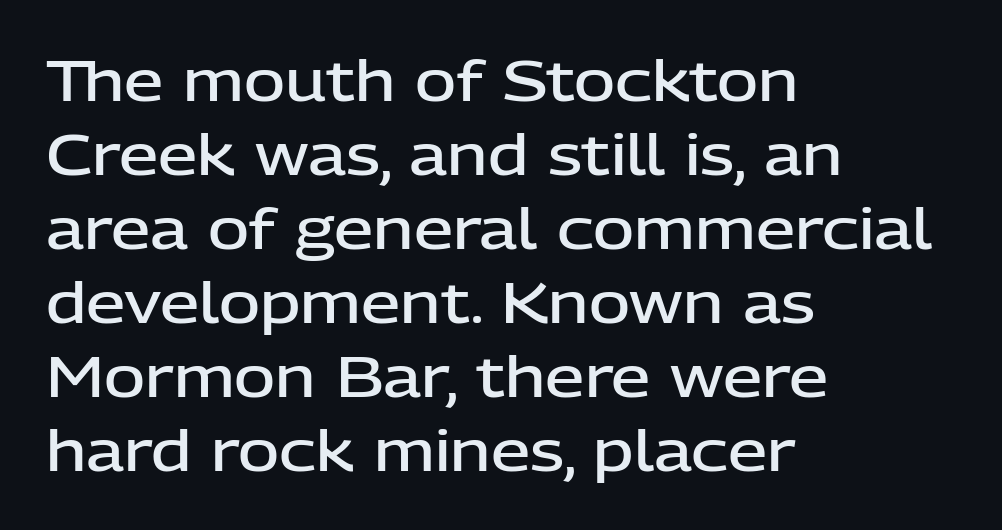
The image shows 56 px semibold sans-serif type, upright; set left-aligned, normal line spacing (1.32x), normal letter spacing, not underlined; low stroke contrast and a medium x-height.
